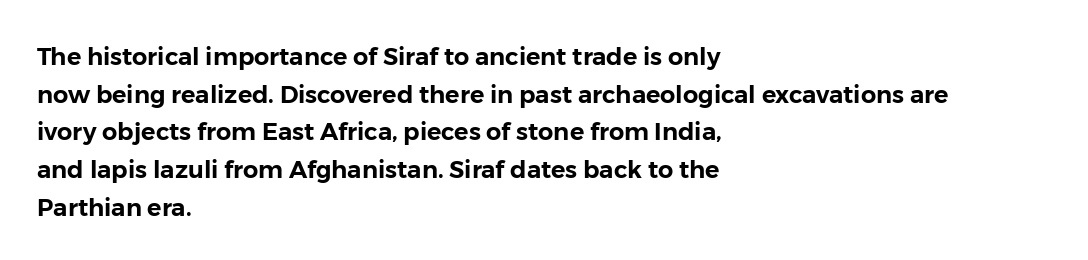
{"italic": "no", "underline": "no", "align": "left", "line_spacing": "normal", "line_spacing_ratio": 1.57, "letter_spacing": "normal", "letter_spacing_em": 0.0, "glyph_px": 24}
